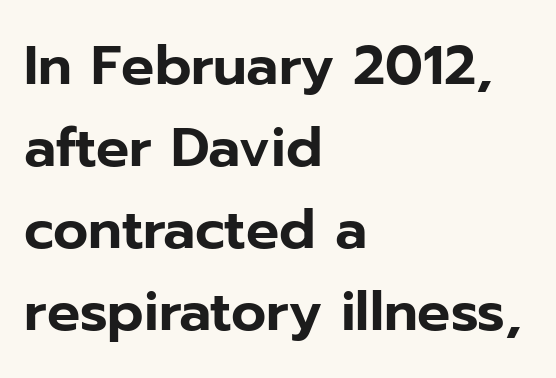
You can tell it's not italic because the verticals are truly vertical. The rows are spaced the way most documents space them. Check where the strokes stop: nothing finishes them off — pure sans. Descender tails drop into unmarked territory.
